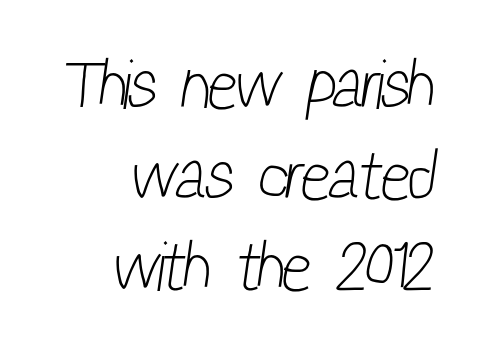
The zone under the glyphs is completely vacant. Here the designer chose a conventional face with non-uniform glyph widths. One glance says typical: line gaps are just what's usual. The characters display no serif detailing; their extremities are plain. Line ends are locked; line starts wander.
